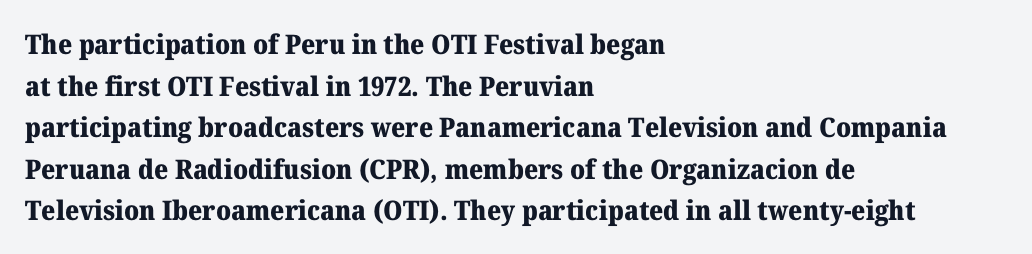
{"italic": "no", "bold": "yes", "underline": "no", "align": "left", "line_spacing": "normal", "line_spacing_ratio": 1.54, "letter_spacing": "normal", "letter_spacing_em": 0.0, "glyph_px": 27}
